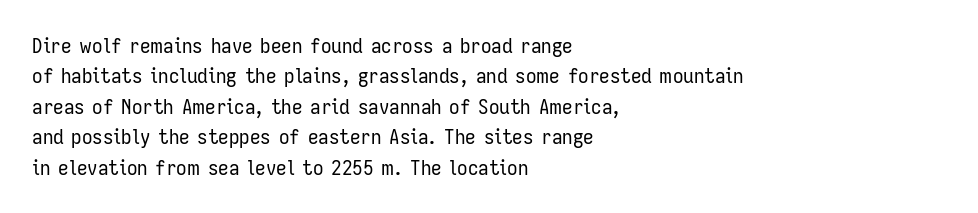
Letter spacing: default. Ink coverage per letter is moderate at most. The rag falls on the right side of this text block. Descenders are the only things crossing below the line. This block has exactly the height ordinary leading produces. This is the regular roman posture of the typeface.
